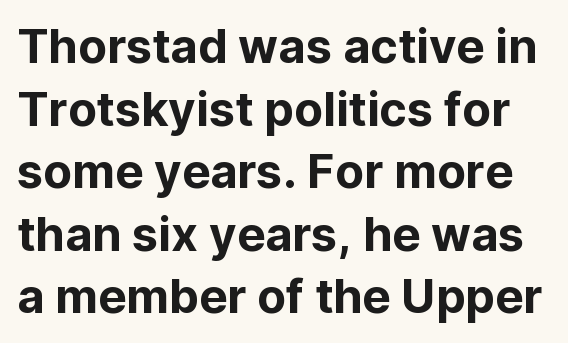
Q: Is the text italic (slanted)? A: No, it is upright.
Q: Is the typeface a serif or a sans-serif typeface? A: Sans-serif.
Q: Is the text underlined? A: No.
Q: Is the spacing between letters normal or unusually wide? A: Normal.
Q: Is the spacing between lines tight, normal or loose? A: Normal.
Q: Width (condensed, normal, or wide)? A: Normal.
Q: Stroke contrast? A: Low.
Q: x-height? A: Medium.
Q: Monospaced? A: No.
